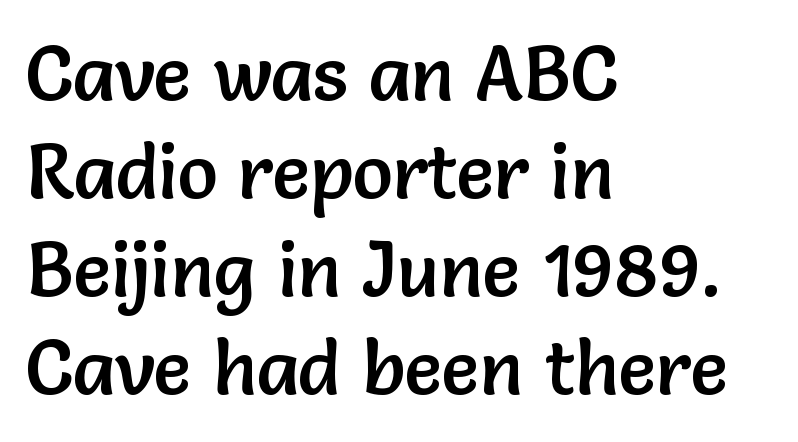
{"serif": "no", "italic": "no", "width": "normal", "stroke_contrast": "low", "x_height": "medium", "monospaced": "no", "underline": "no", "align": "left", "line_spacing": "normal", "line_spacing_ratio": 1.29, "letter_spacing": "normal", "letter_spacing_em": 0.0, "glyph_px": 76}
